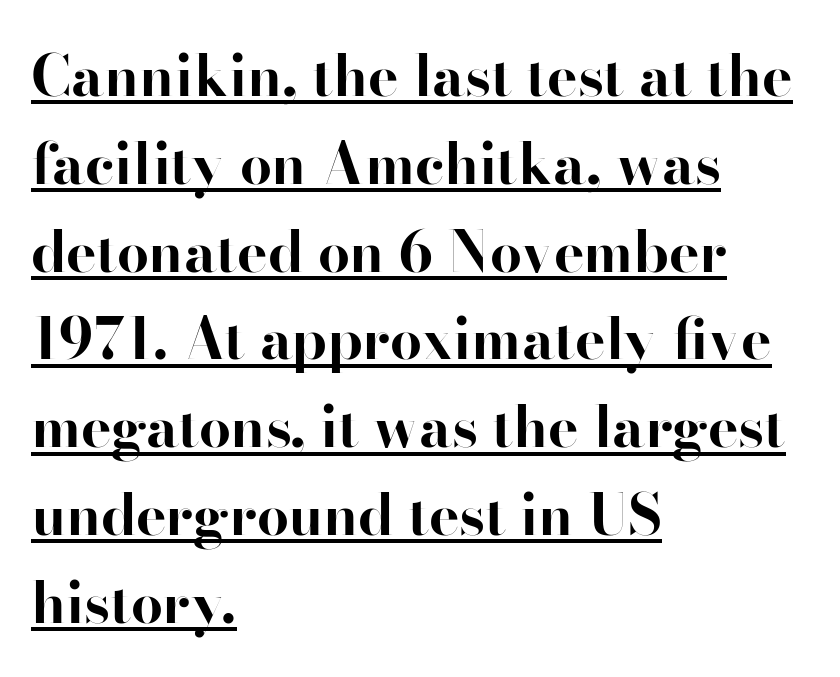
Line starts are locked; line ends wander. Its strokes are broad and dark, the hallmark of bold type. Think of a printed novel: that variable character pitch is what you see here. A typesetter would label this face a serif. The lettering is marked with a stroke running underneath it. No italicization has been applied; the sample stays upright.
